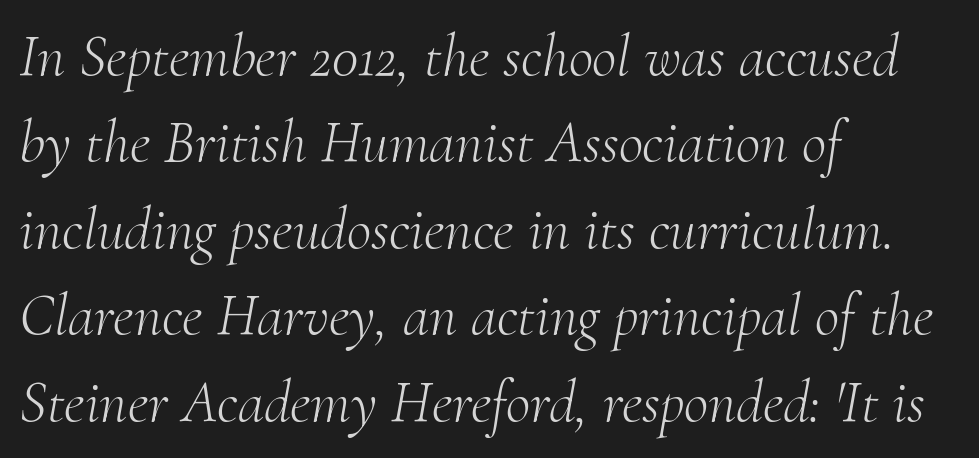
{"serif": "yes", "italic": "yes", "lean": "right", "slant_degrees": 10, "bold": "no", "weight": "light", "width": "normal", "stroke_contrast": "medium", "x_height": "small", "monospaced": "no", "underline": "no", "align": "left", "line_spacing": "normal", "line_spacing_ratio": 1.44, "letter_spacing": "normal", "letter_spacing_em": 0.0, "glyph_px": 60}
